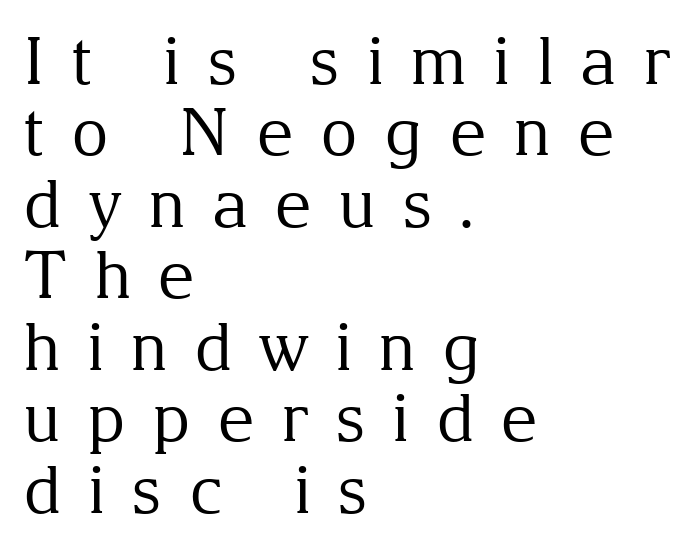
Q: Is the text bold? A: No.
Q: Is the text italic (slanted)? A: No, it is upright.
Q: Is the typeface a serif or a sans-serif typeface? A: Serif.
Q: Is the text underlined? A: No.
Q: How is the paragraph aligned? A: Left-aligned.
Q: Is the spacing between letters normal or unusually wide? A: Unusually wide.
Q: Is the spacing between lines tight, normal or loose? A: Tight.
Q: Width (condensed, normal, or wide)? A: Normal.
Q: Stroke contrast? A: Medium.
Q: x-height? A: Medium.
Q: Monospaced? A: No.
